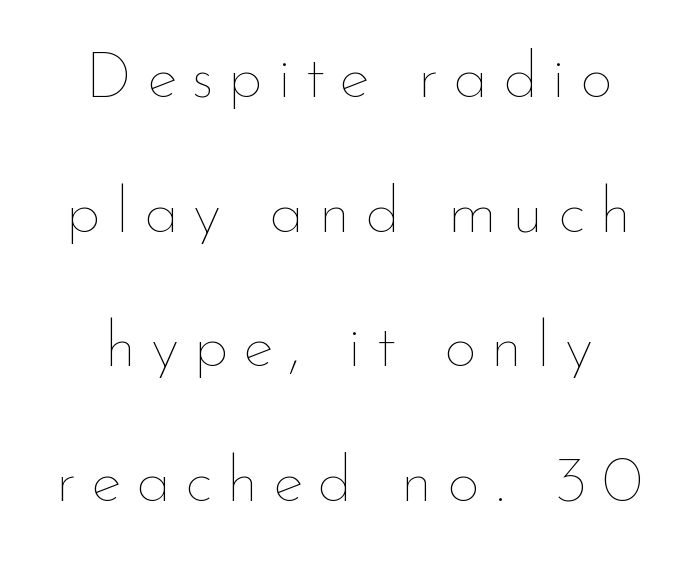
The image shows 65 px thin type, upright; set loose line spacing (2.07x), unusually wide letter spacing (+0.22 em), not underlined; low stroke contrast and a small x-height.
